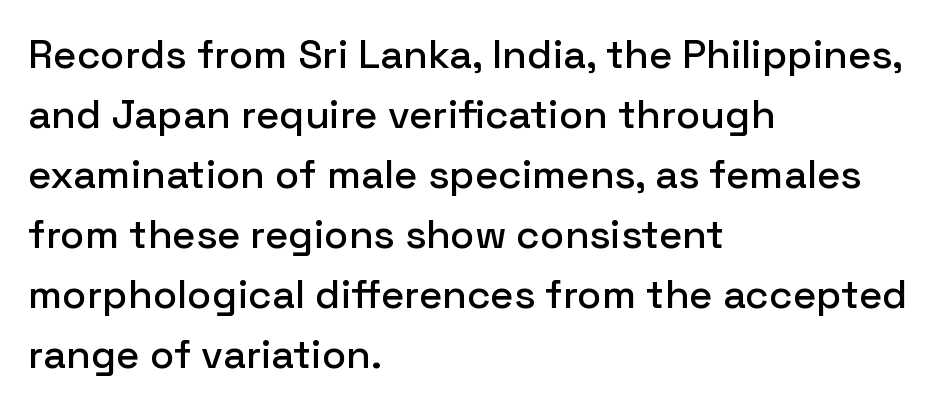
The image shows 40 px sans-serif type, upright; set left-aligned, normal line spacing (1.5x), normal letter spacing, not underlined; low stroke contrast and a medium x-height.
